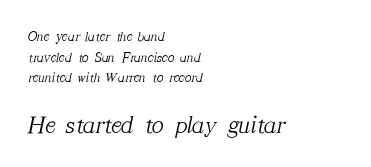
The image shows 25 px text type, italic (leaning right); set left-aligned, normal line spacing (1.47x), normal letter spacing, not underlined; the second (bottom) block is 1.79x larger.
